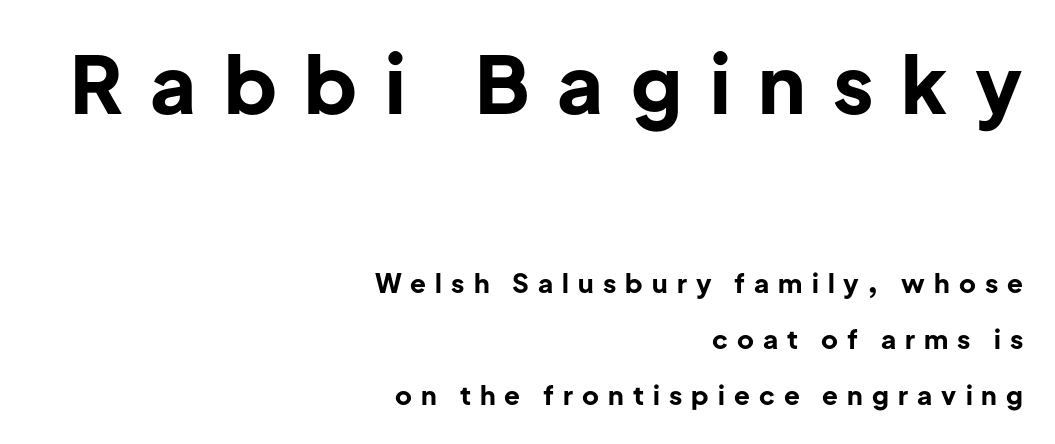
This sample uses an upright cut, with every glyph sitting square on the baseline. The passage is arranged like a letterhead date or caption credit — flush right. The passage shown is typed in a proportional face where columns would drift. On the weight axis this lands at bold, roughly 700. Anything drawn beneath the words? Only blank space. I'd call this a sans setting — the letters go barefoot.
